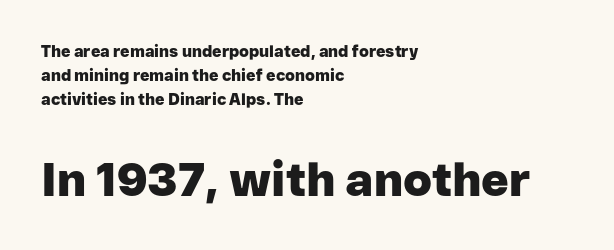
The image shows 47 px heavy sans-serif type, upright; set left-aligned, normal line spacing (1.51x), normal letter spacing, not underlined; the second (bottom) block is 2.94x larger; low stroke contrast and a medium x-height.
